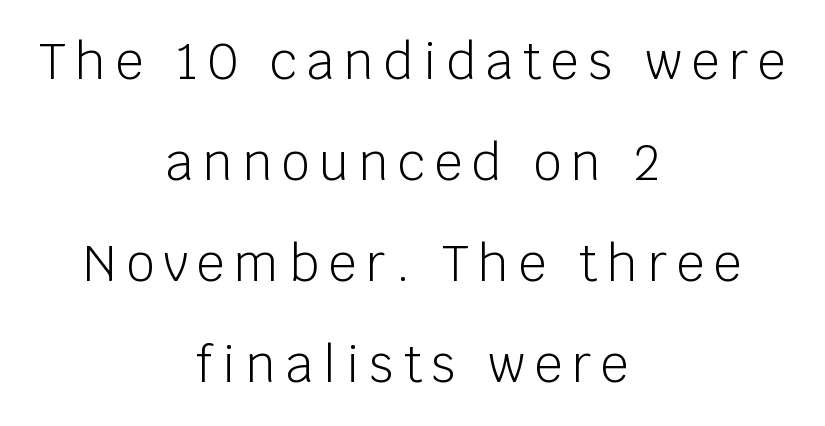
Short note: letters widely spaced. One glance says open: line gaps are wider than usual. Compared with a typical body face, this is equally light or lighter still. Posture: straight, roman, zero tilt. A typesetter would call this proportional, since set widths differ per character.
